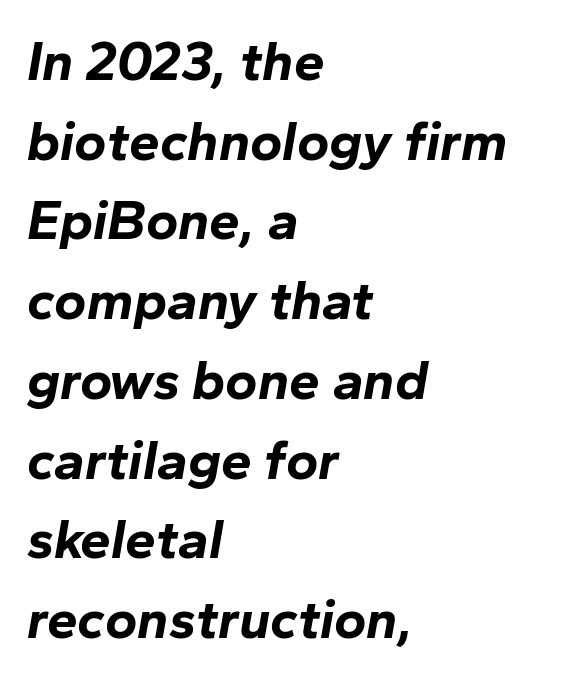
{"italic": "yes", "lean": "right", "slant_degrees": 10, "bold": "yes", "weight": "bold", "width": "normal", "stroke_contrast": "low", "x_height": "medium", "monospaced": "no", "underline": "no", "align": "left", "line_spacing": "normal", "line_spacing_ratio": 1.45, "letter_spacing": "normal", "letter_spacing_em": 0.0, "glyph_px": 55}
